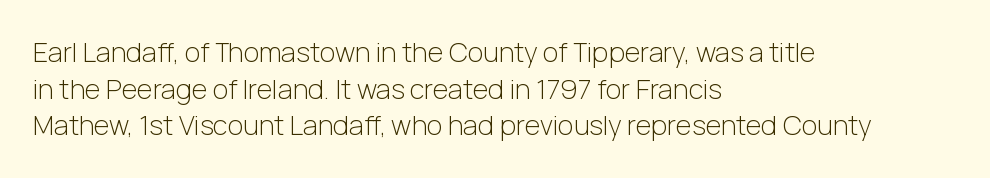
Reading down the block, your eye returns to a fixed left position each line. Do the letters lean? They stand straight. The strip under each line holds only bare page. Bold? No — there's no thickening of the strokes. Line spacing here is normal. Glyph-to-glyph distance matches everyday printed text.
